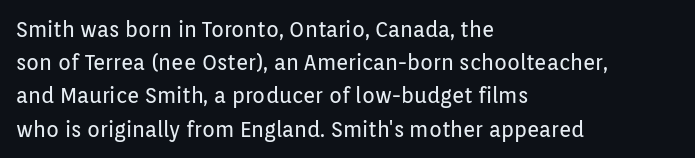
{"italic": "no", "bold": "no", "underline": "no", "align": "left", "line_spacing": "normal", "line_spacing_ratio": 1.58, "letter_spacing": "normal", "letter_spacing_em": 0.0, "glyph_px": 21}
